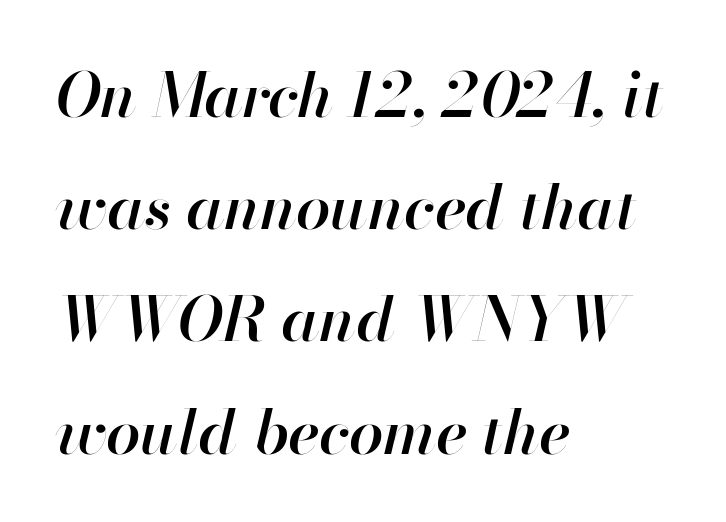
The image shows 62 px semibold type, italic (leaning right); set left-aligned, line spacing 1.81x, normal letter spacing, not underlined; high stroke contrast and a small x-height.
